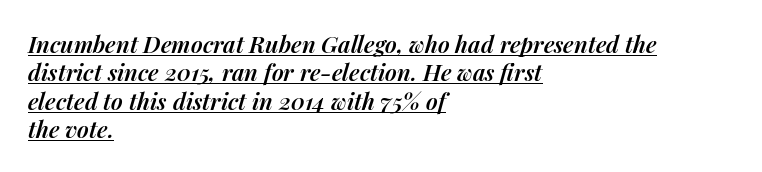
Designer's note — italics engaged. Decoration check: the copy is underlined. One-word summary of the alignment: left. Short note: letters normally spaced. The passage shown is semibold, sitting just below true bold.
